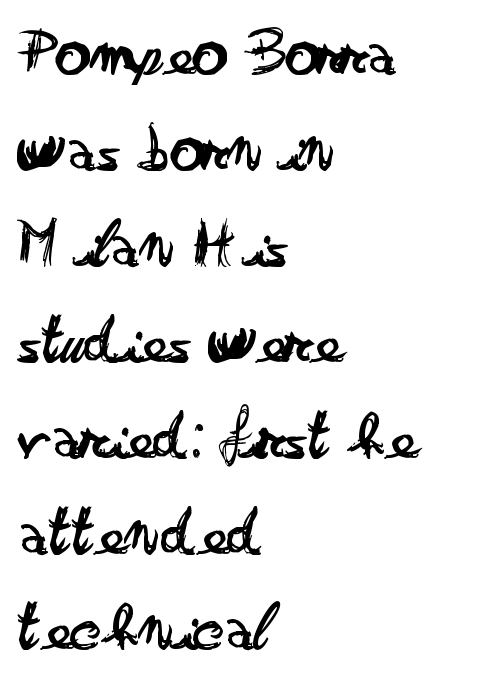
Line beginnings align vertically; line endings do not. A quiet, ordinary-to-light weight characterises the typeface. Underline: absent. This rendering leaves character spacing at its baseline value. The text was rendered using a sans face with plain stroke endings. When letters stand straight like this, we call the style roman or upright.
